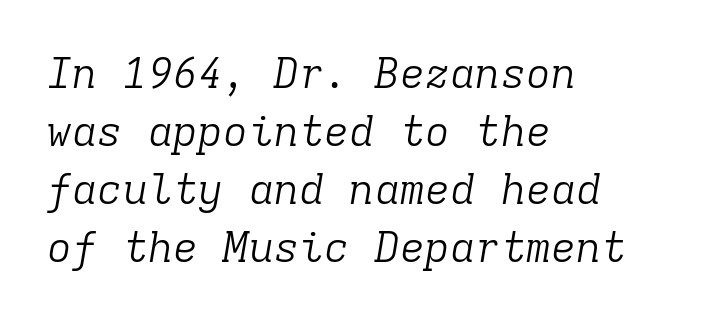
Q: Is the text bold? A: No.
Q: Is the text italic (slanted)? A: Yes, it leans right by about 9 degrees.
Q: Is the typeface a serif or a sans-serif typeface? A: Serif.
Q: Is the text underlined? A: No.
Q: How is the paragraph aligned? A: Left-aligned.
Q: Is the spacing between letters normal or unusually wide? A: Normal.
Q: Is the spacing between lines tight, normal or loose? A: Normal.
Q: Width (condensed, normal, or wide)? A: Normal.
Q: Stroke contrast? A: Low.
Q: x-height? A: Medium.
Q: Monospaced? A: Yes.
